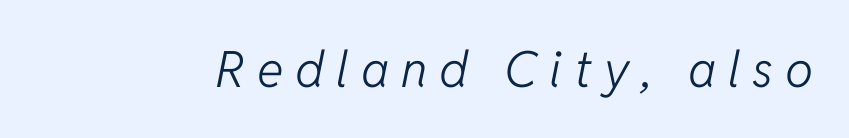
Q: Is the text bold? A: No.
Q: Is the text italic (slanted)? A: Yes, it leans right by about 11 degrees.
Q: Is the text underlined? A: No.
Q: Is the spacing between letters normal or unusually wide? A: Unusually wide.
Q: Width (condensed, normal, or wide)? A: Normal.
Q: Stroke contrast? A: Low.
Q: x-height? A: Medium.
Q: Monospaced? A: No.
